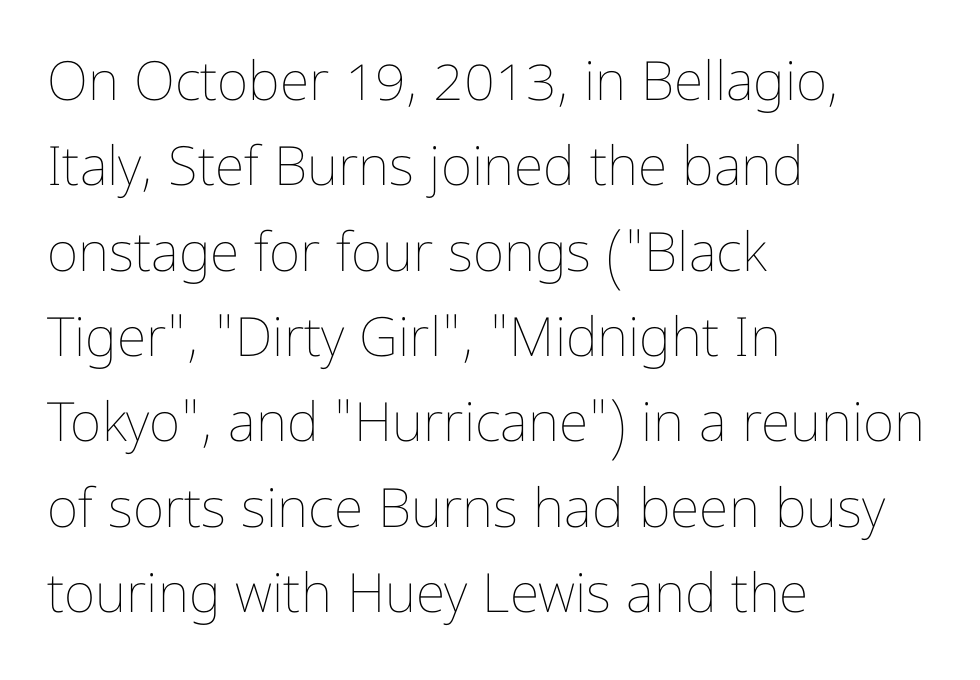
The image shows 54 px thin, condensed type, upright; set left-aligned, normal line spacing (1.58x), normal letter spacing, not underlined; low stroke contrast and a medium x-height.
